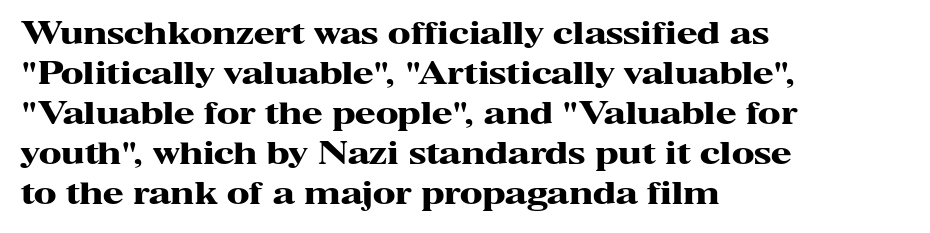
Q: Is the text bold? A: Yes.
Q: Is the text italic (slanted)? A: No, it is upright.
Q: Is the typeface a serif or a sans-serif typeface? A: Serif.
Q: Is the text underlined? A: No.
Q: How is the paragraph aligned? A: Left-aligned.
Q: Is the spacing between letters normal or unusually wide? A: Normal.
Q: Is the spacing between lines tight, normal or loose? A: Normal.
Q: Width (condensed, normal, or wide)? A: Wide.
Q: Stroke contrast? A: High.
Q: x-height? A: Medium.
Q: Monospaced? A: No.
